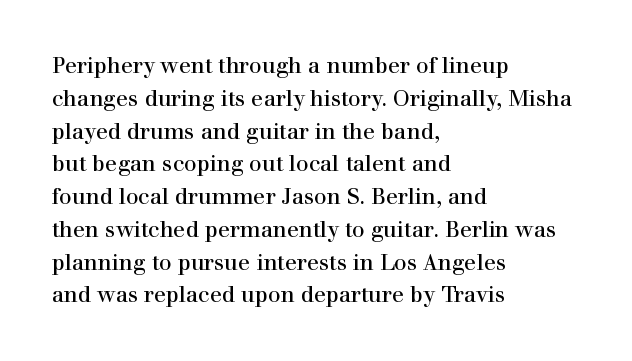
Q: Is the text bold? A: No.
Q: Is the text italic (slanted)? A: No, it is upright.
Q: Is the text underlined? A: No.
Q: How is the paragraph aligned? A: Left-aligned.
Q: Is the spacing between letters normal or unusually wide? A: Normal.
Q: Is the spacing between lines tight, normal or loose? A: Normal.
